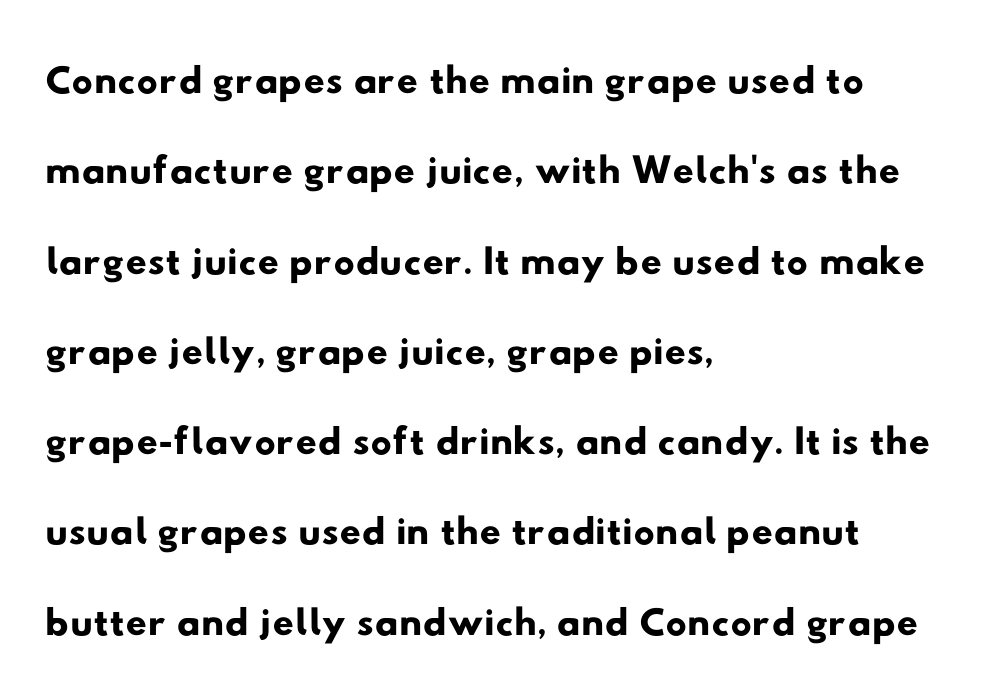
The image shows 59 px wide sans-serif type; set left-aligned, normal line spacing (1.53x), normal letter spacing, not underlined; low stroke contrast and a small x-height.
